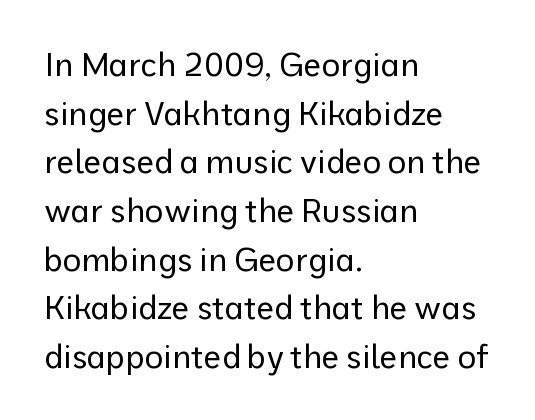
The image shows 32 px regular-weight sans-serif type, upright; set left-aligned, normal line spacing (1.52x), normal letter spacing, not underlined; low stroke contrast and a medium x-height.
